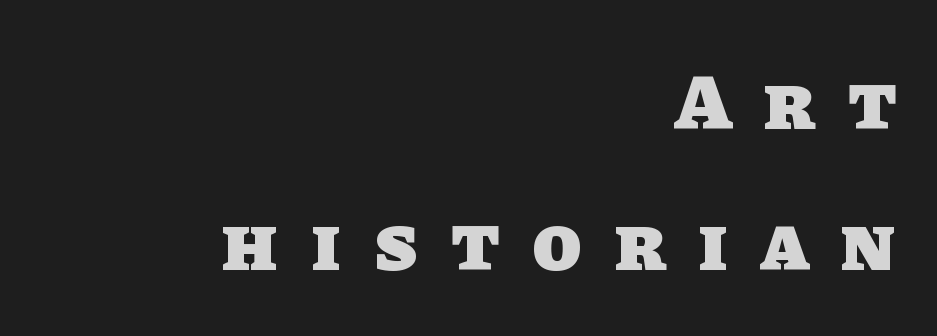
The rendering shows plain stroke endings on the letterforms — a sans-serif design. Is the letter spacing exaggerated? Yes — the characters are pushed far apart. This sample is right-justified, so line beginnings fall wherever the words allow. The glyphs have the mass of a bold cut.
